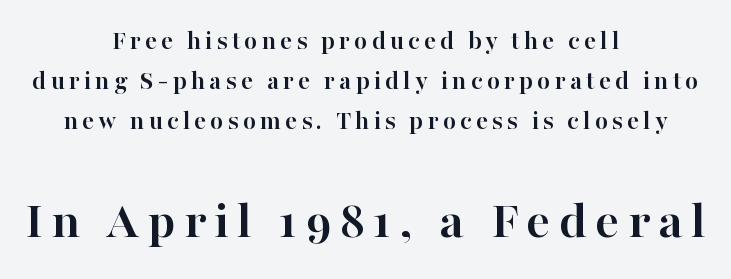
{"serif": "yes", "italic": "no", "bold": "yes", "weight": "semibold", "width": "normal", "stroke_contrast": "high", "x_height": "medium", "monospaced": "no", "underline": "no", "align": "center", "line_spacing": "normal", "line_spacing_ratio": 1.49, "larger_block": "second", "size_ratio": 2.0, "glyph_px": 54}
